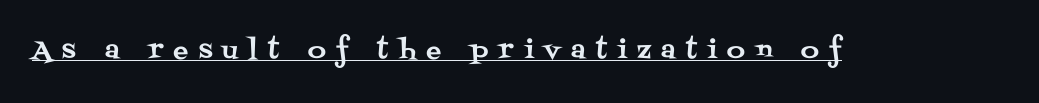
Q: Is the text italic (slanted)? A: No, it is upright.
Q: Is the text underlined? A: Yes.
Q: Is the spacing between letters normal or unusually wide? A: Unusually wide.
